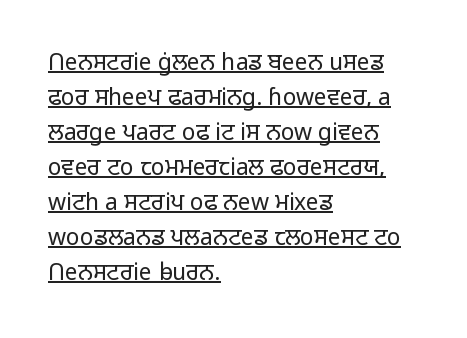
{"italic": "no", "bold": "no", "underline": "yes", "align": "left", "line_spacing": "normal", "line_spacing_ratio": 1.52, "letter_spacing": "normal", "letter_spacing_em": 0.0, "glyph_px": 23}
